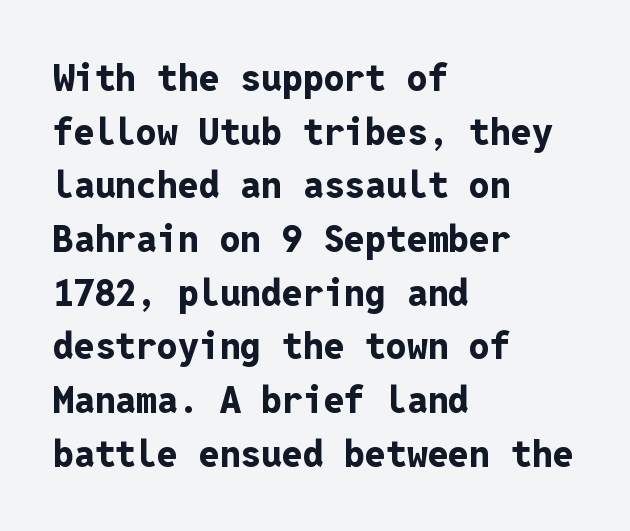
{"serif": "no", "italic": "no", "bold": "yes", "weight": "bold", "width": "normal", "stroke_contrast": "low", "x_height": "medium", "monospaced": "yes", "underline": "no", "align": "left", "line_spacing": "normal", "line_spacing_ratio": 1.45, "letter_spacing": "normal", "letter_spacing_em": 0.0, "glyph_px": 37}
